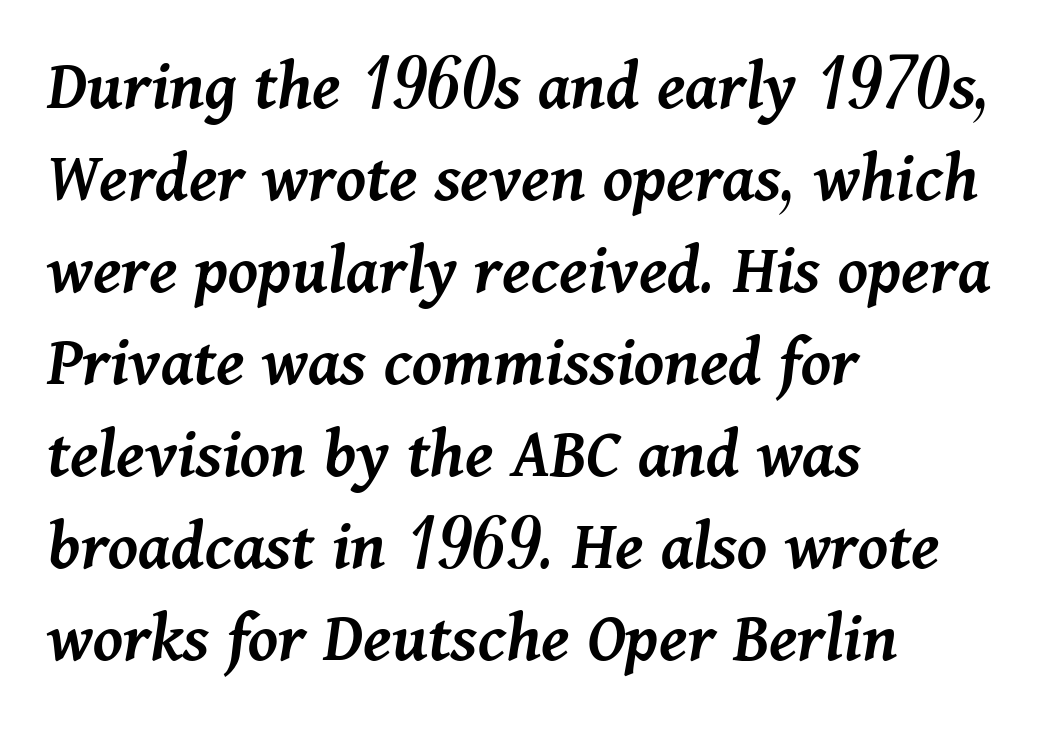
{"italic": "yes", "lean": "right", "slant_degrees": 11, "bold": "semi", "weight": "semibold", "width": "normal", "stroke_contrast": "medium", "x_height": "medium", "monospaced": "no", "underline": "no", "align": "left", "line_spacing": "normal", "line_spacing_ratio": 1.26, "letter_spacing": "normal", "letter_spacing_em": 0.0, "glyph_px": 73}
